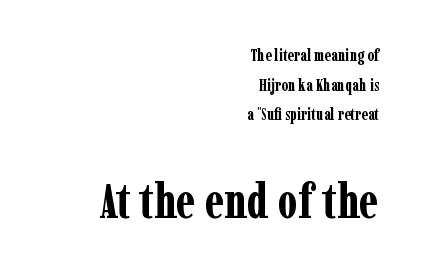
{"serif": "yes", "italic": "no", "bold": "yes", "weight": "bold", "width": "condensed", "stroke_contrast": "low", "x_height": "medium", "monospaced": "no", "underline": "no", "align": "right", "line_spacing_ratio": 1.85, "letter_spacing": "normal", "letter_spacing_em": 0.0, "larger_block": "second", "size_ratio": 3.0, "glyph_px": 48}
